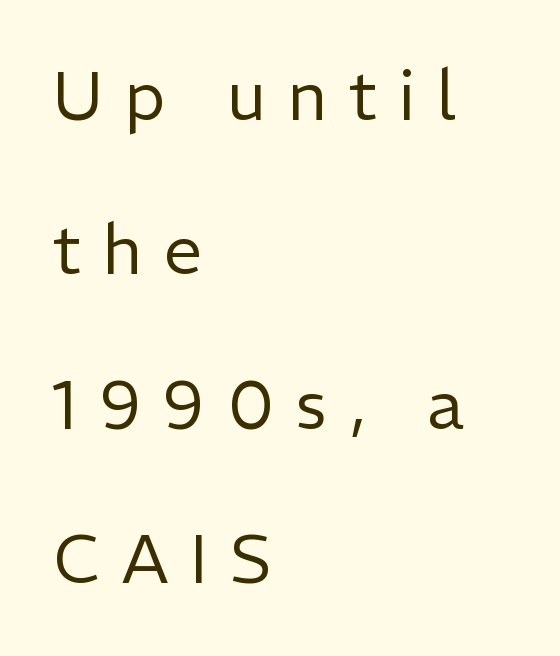
Q: Is the text bold? A: No.
Q: Is the text italic (slanted)? A: No, it is upright.
Q: Is the typeface a serif or a sans-serif typeface? A: Sans-serif.
Q: Is the text underlined? A: No.
Q: How is the paragraph aligned? A: Left-aligned.
Q: Is the spacing between letters normal or unusually wide? A: Unusually wide.
Q: Is the spacing between lines tight, normal or loose? A: Loose.
Q: Width (condensed, normal, or wide)? A: Normal.
Q: Stroke contrast? A: Low.
Q: x-height? A: Medium.
Q: Monospaced? A: No.
